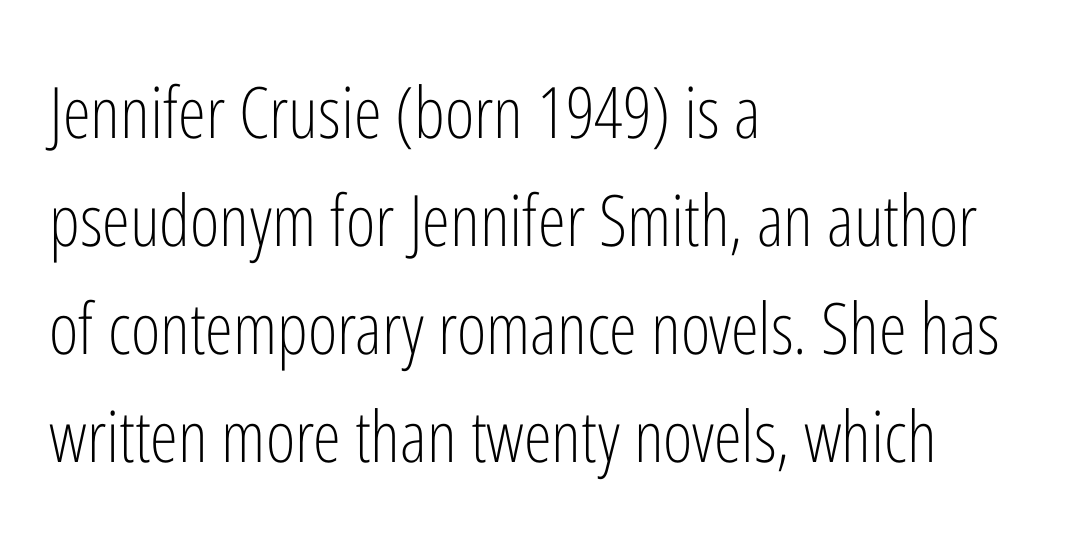
{"serif": "no", "italic": "no", "bold": "no", "weight": "light", "width": "condensed", "stroke_contrast": "low", "x_height": "medium", "monospaced": "no", "underline": "no", "align": "left", "line_spacing": "normal", "line_spacing_ratio": 1.52, "letter_spacing": "normal", "letter_spacing_em": 0.0, "glyph_px": 71}
